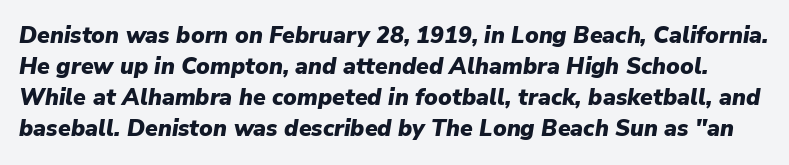
These words are printed bold, with thick strokes throughout. Style check: oblique. No word sits above an underline. The tracking reads as untouched default to a designer's eye.
